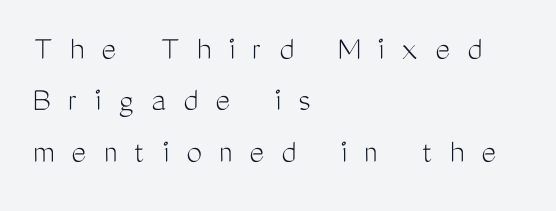
Plain, unruled lines of type. Summary of vertical rhythm: regular, with standard interline spacing. In terms of letterspacing, this is a distinctly airy, spread setting. If you drew a line through each stem, it would be perfectly vertical. Is this a fixed-width face? No — the glyphs have proportional, varying widths. Each line starts at the same left margin while the right side varies.
